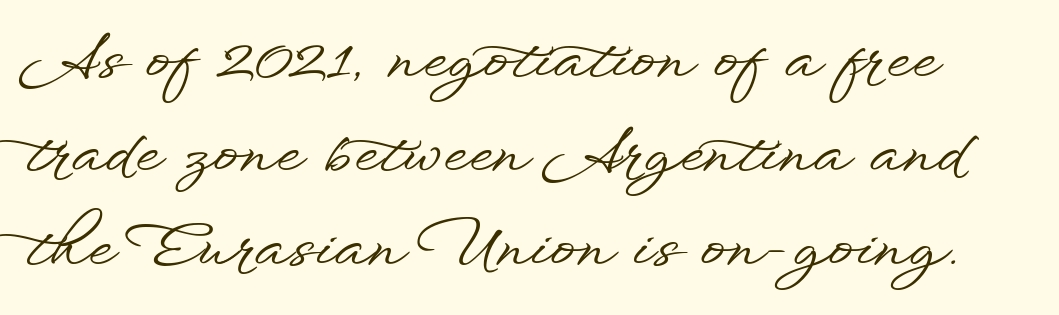
The image shows 62 px wide sans-serif type; set left-aligned, normal line spacing (1.52x), normal letter spacing, not underlined; low stroke contrast and a small x-height.
